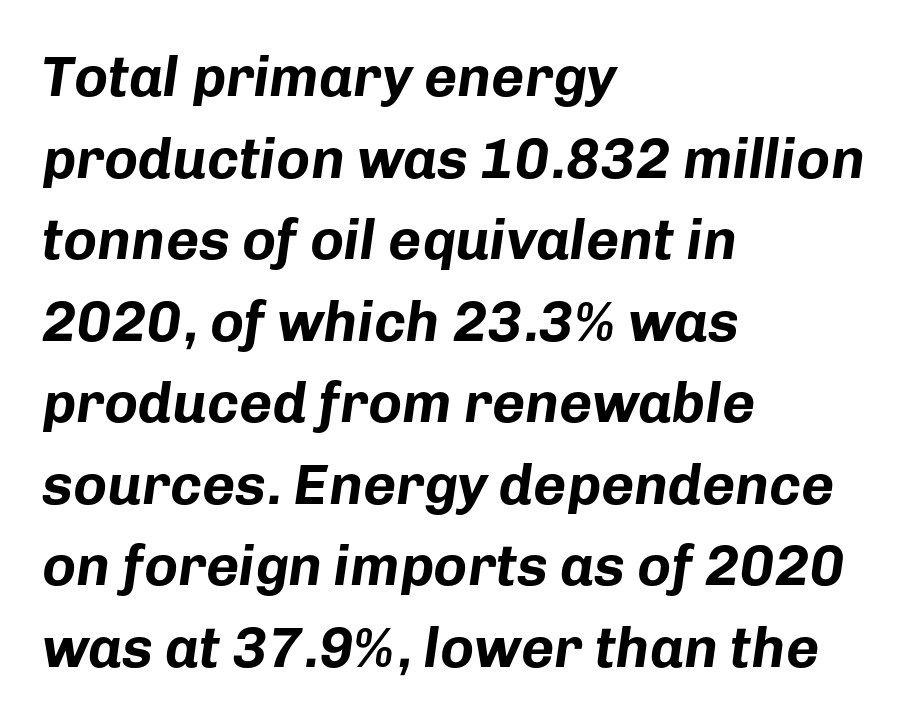
It's the slanting kind of type. Letters rest on an invisible, unmarked baseline. Which margin do the lines hug? The left one — the right edge is uneven. Pretty heavy lettering here — definitely bold.
